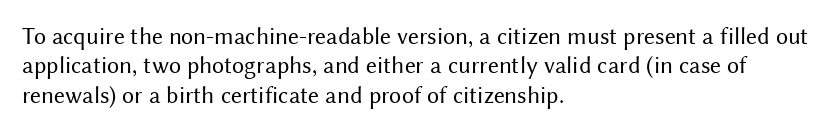
{"italic": "no", "bold": "no", "underline": "no", "align": "left", "line_spacing_ratio": 1.22, "letter_spacing": "normal", "letter_spacing_em": 0.0, "glyph_px": 24}
